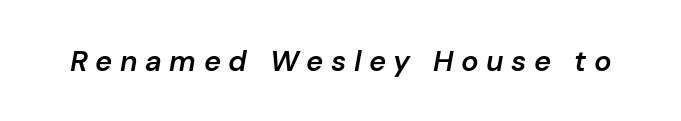
Students, note that the glyphs here are deliberately spaced far apart. The font is running at a semibold setting, under full bold. This sample has the flowing, uneven cadence of proportional lettering. Rendered with sloped, italic letterforms. Glance below the letters and you will spot only blank space.
